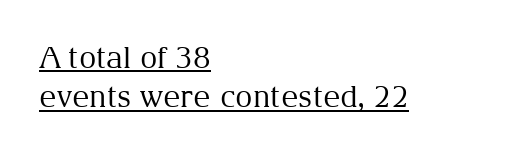
The typeface has the unassuming heft of standard copy or less. Quick note: interline space is typical. Every word sits above its own underline. Each letter's strokes conclude with small projecting serifs.
